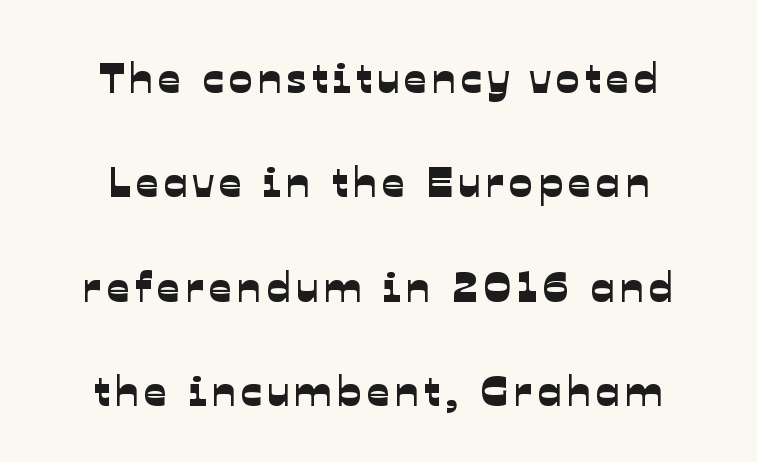
The image shows 44 px sans-serif type; set centered, loose line spacing (2.37x), not underlined; low stroke contrast and a medium x-height.
